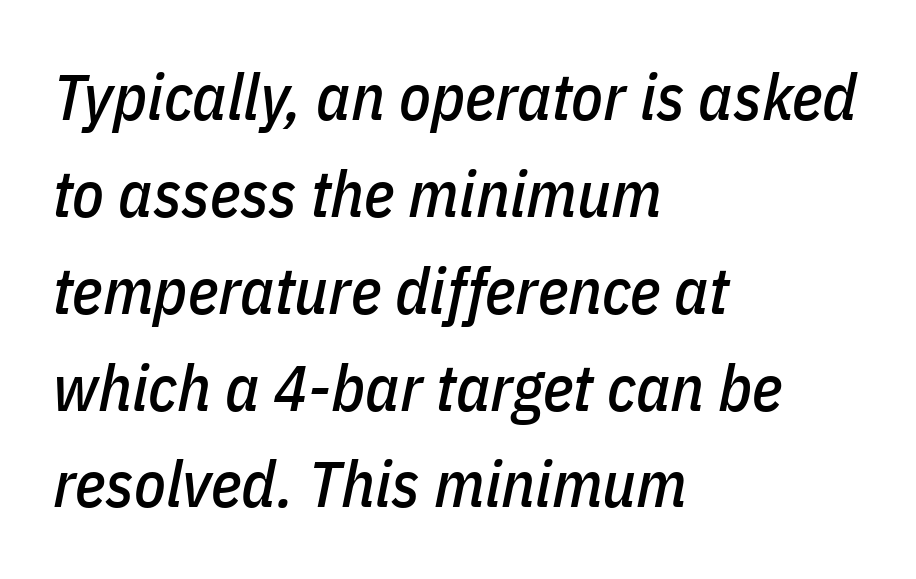
{"italic": "yes", "lean": "right", "slant_degrees": 11, "width": "condensed", "stroke_contrast": "low", "x_height": "medium", "monospaced": "no", "underline": "no", "align": "left", "line_spacing": "normal", "line_spacing_ratio": 1.49, "letter_spacing": "normal", "letter_spacing_em": 0.0, "glyph_px": 65}
